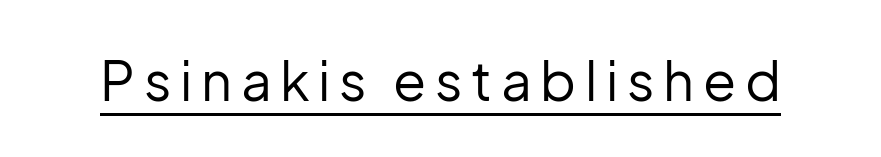
{"serif": "no", "italic": "no", "bold": "no", "weight": "regular", "width": "normal", "stroke_contrast": "low", "x_height": "medium", "monospaced": "no", "underline": "yes", "glyph_px": 54}
